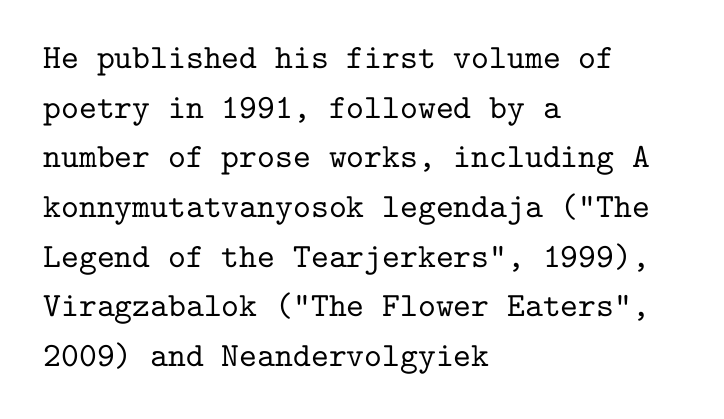
Q: Is the text italic (slanted)? A: No, it is upright.
Q: Is the typeface a serif or a sans-serif typeface? A: Serif.
Q: Is the text underlined? A: No.
Q: How is the paragraph aligned? A: Left-aligned.
Q: Is the spacing between letters normal or unusually wide? A: Normal.
Q: Is the spacing between lines tight, normal or loose? A: Normal.
Q: Width (condensed, normal, or wide)? A: Normal.
Q: Stroke contrast? A: Low.
Q: x-height? A: Medium.
Q: Monospaced? A: Yes.
